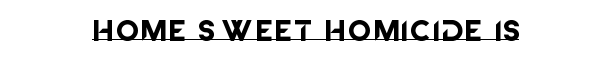
Characters remain perfectly vertical along every line. Leftover space on each line is divided equally before and after the words. The rendered words wear a rule along their underside.
